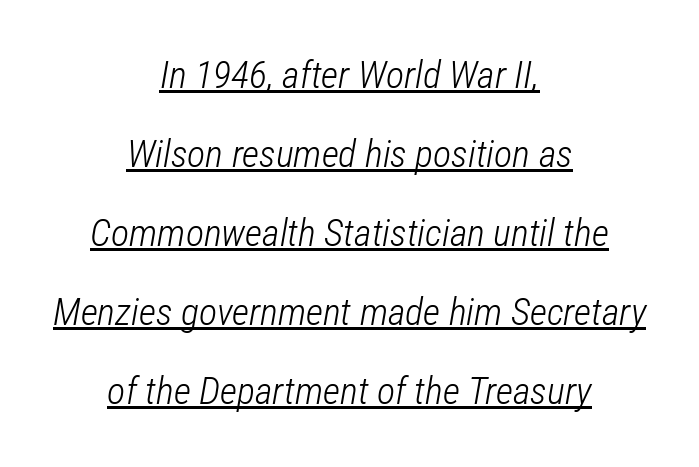
Q: Is the text bold? A: No.
Q: Is the text italic (slanted)? A: Yes, it leans right by about 12 degrees.
Q: Is the text underlined? A: Yes.
Q: How is the paragraph aligned? A: Centered.
Q: Is the spacing between letters normal or unusually wide? A: Normal.
Q: Is the spacing between lines tight, normal or loose? A: Loose.
Q: Width (condensed, normal, or wide)? A: Condensed.
Q: Stroke contrast? A: Low.
Q: x-height? A: Medium.
Q: Monospaced? A: No.
